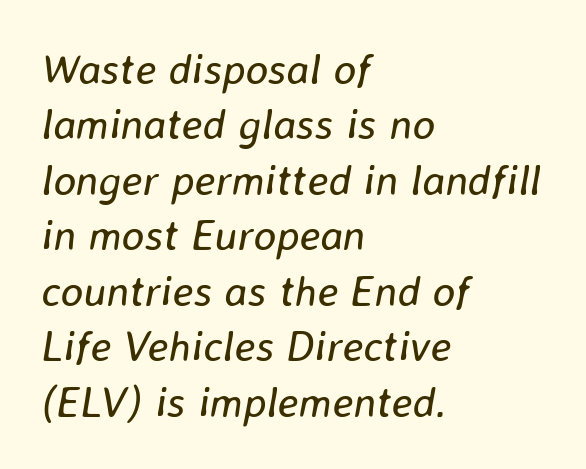
{"italic": "yes", "lean": "right", "slant_degrees": 8, "bold": "no", "weight": "regular", "width": "normal", "stroke_contrast": "low", "x_height": "medium", "monospaced": "no", "underline": "no", "align": "left", "line_spacing": "normal", "line_spacing_ratio": 1.29, "letter_spacing": "normal", "letter_spacing_em": 0.0, "glyph_px": 43}
